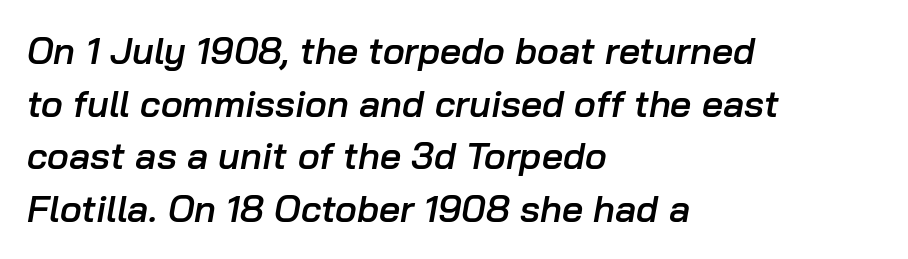
Q: Is the text bold? A: Semi-bold.
Q: Is the text italic (slanted)? A: Yes, it leans right by about 10 degrees.
Q: Is the text underlined? A: No.
Q: How is the paragraph aligned? A: Left-aligned.
Q: Is the spacing between letters normal or unusually wide? A: Normal.
Q: Is the spacing between lines tight, normal or loose? A: Normal.
Q: Width (condensed, normal, or wide)? A: Normal.
Q: Stroke contrast? A: Low.
Q: x-height? A: Medium.
Q: Monospaced? A: No.
